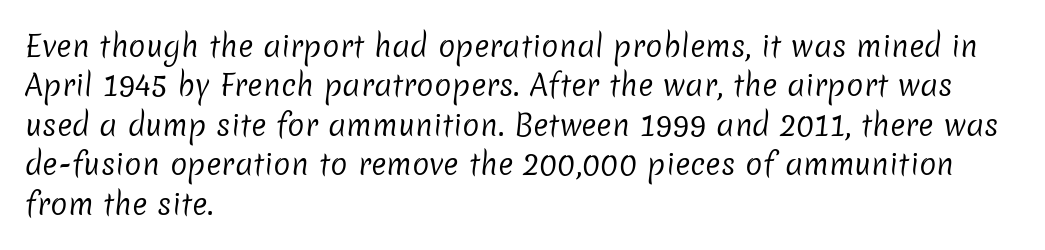
{"serif": "no", "bold": "no", "weight": "regular", "width": "normal", "stroke_contrast": "low", "x_height": "medium", "monospaced": "no", "underline": "no", "align": "left", "line_spacing": "normal", "line_spacing_ratio": 1.36, "letter_spacing": "normal", "letter_spacing_em": 0.0, "glyph_px": 29}
